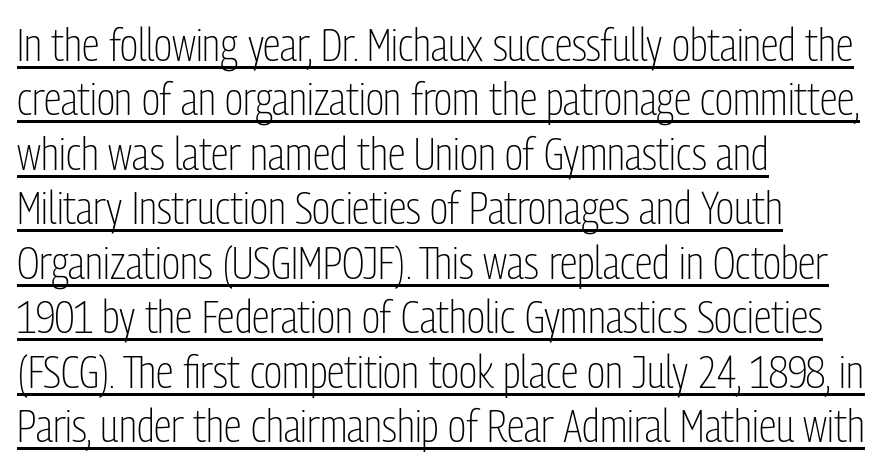
The image shows 45 px light, condensed sans-serif type, upright; set left-aligned, line spacing 1.21x, normal letter spacing, underlined; low stroke contrast and a medium x-height.
